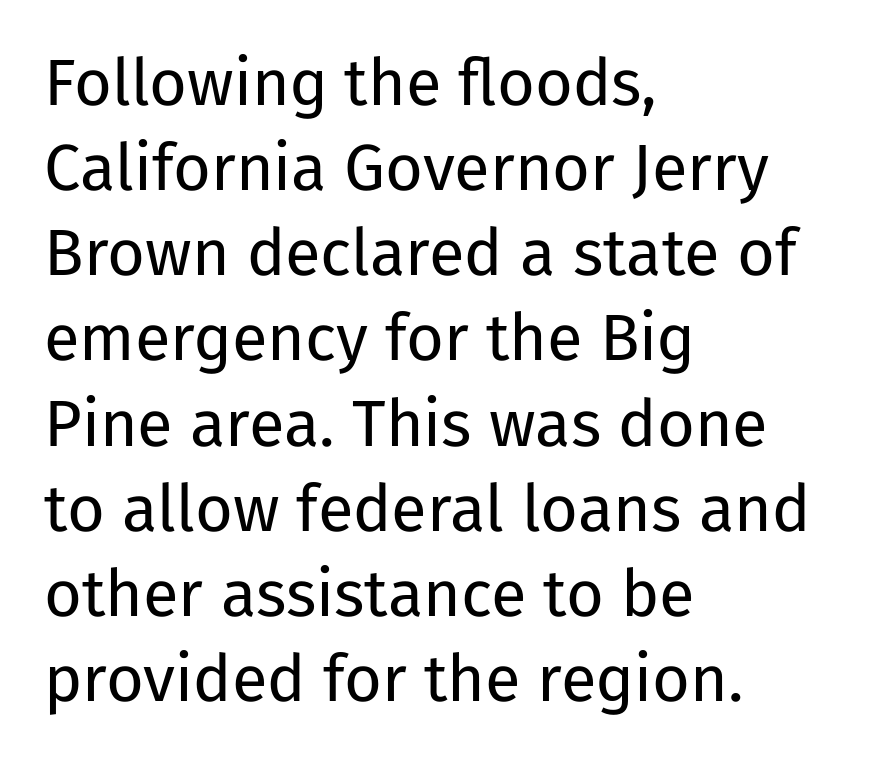
Q: Is the text bold? A: No.
Q: Is the text italic (slanted)? A: No, it is upright.
Q: Is the typeface a serif or a sans-serif typeface? A: Sans-serif.
Q: Is the text underlined? A: No.
Q: How is the paragraph aligned? A: Left-aligned.
Q: Is the spacing between letters normal or unusually wide? A: Normal.
Q: Is the spacing between lines tight, normal or loose? A: Normal.
Q: Width (condensed, normal, or wide)? A: Normal.
Q: Stroke contrast? A: Low.
Q: x-height? A: Medium.
Q: Monospaced? A: No.
